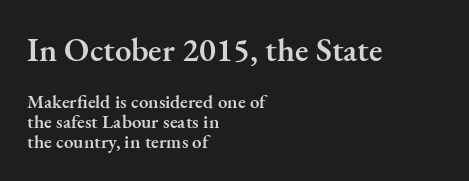
Q: Is the text bold? A: Semi-bold.
Q: Is the text italic (slanted)? A: No, it is upright.
Q: Is the typeface a serif or a sans-serif typeface? A: Serif.
Q: Is the text underlined? A: No.
Q: How is the paragraph aligned? A: Left-aligned.
Q: Is the spacing between letters normal or unusually wide? A: Normal.
Q: Is the spacing between lines tight, normal or loose? A: Tight.
Q: Which block of text is set in a larger size, the first (top) or the second (bottom)? A: The first (top) one.
Q: Width (condensed, normal, or wide)? A: Normal.
Q: Stroke contrast? A: Medium.
Q: x-height? A: Small.
Q: Monospaced? A: No.
